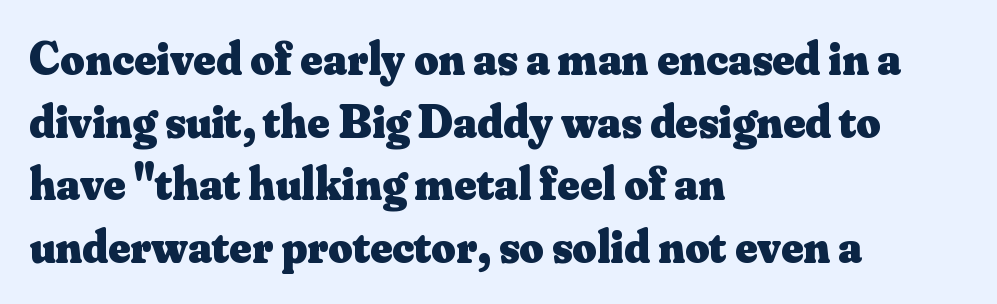
Q: Is the text bold? A: Yes.
Q: Is the text italic (slanted)? A: No, it is upright.
Q: Is the typeface a serif or a sans-serif typeface? A: Serif.
Q: Is the text underlined? A: No.
Q: How is the paragraph aligned? A: Left-aligned.
Q: Is the spacing between letters normal or unusually wide? A: Normal.
Q: Is the spacing between lines tight, normal or loose? A: Normal.
Q: Width (condensed, normal, or wide)? A: Normal.
Q: Stroke contrast? A: Medium.
Q: x-height? A: Small.
Q: Monospaced? A: No.
